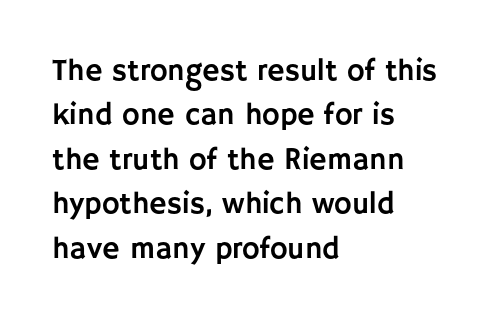
The tracking reads as untouched default to a designer's eye. Which margin do the lines hug? The left one — the right edge is uneven. The passage shown is typed in a proportional face where columns would drift. Characters remain perfectly vertical along every line.
